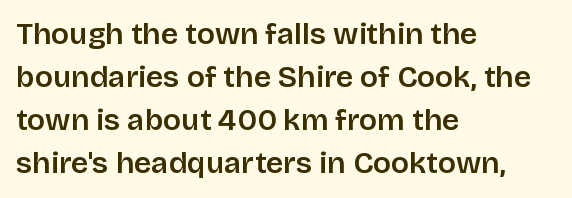
The foot of each line stays bare and open. Looks like regular typesetting: each glyph gets only the width it needs. Observe the ordinary spacing: letters are neighbours, not strangers. Typeset ragged right — the left edge is the straight one. Regarding serifs, this sample does without them. Leading matches the norm, producing a regular column.
